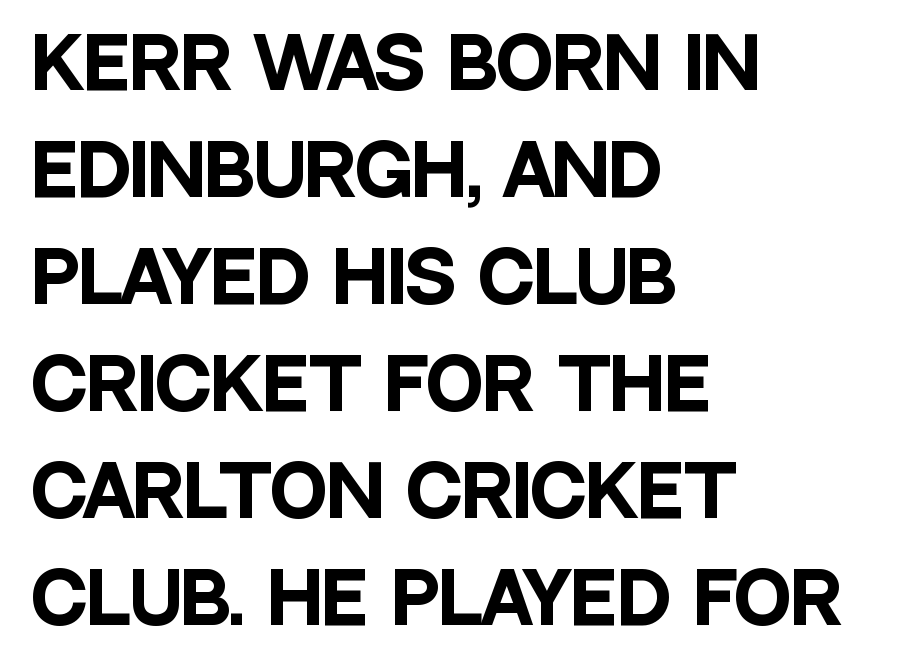
{"serif": "no", "italic": "no", "bold": "yes", "weight": "heavy", "width": "condensed", "stroke_contrast": "low", "x_height": "large", "monospaced": "no", "underline": "no", "align": "left", "line_spacing": "normal", "line_spacing_ratio": 1.55, "letter_spacing": "normal", "letter_spacing_em": 0.0, "glyph_px": 69}
